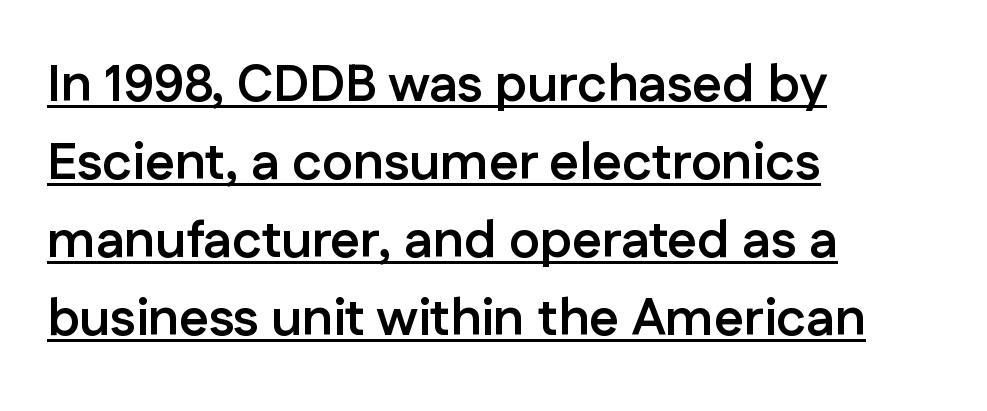
The face used here has the dense, thick strokes of a bold. Rendered with straight, roman letterforms. Compared with undecorated copy, this sample adds a rule below the words. The leading is moderate, giving the passage an even texture. Visually the block forms a straight wall on the left and a jagged coastline on the right. Spacing verdict: proportional, widths tailored to each character.
